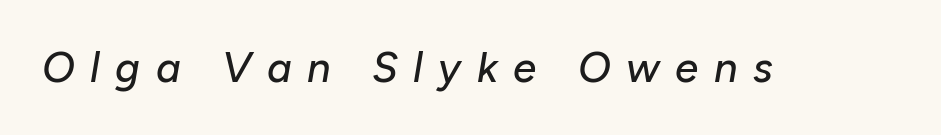
{"italic": "yes", "lean": "right", "slant_degrees": 10, "width": "normal", "stroke_contrast": "low", "x_height": "medium", "monospaced": "no", "underline": "no", "letter_spacing": "wide", "letter_spacing_em": 0.37, "glyph_px": 42}
